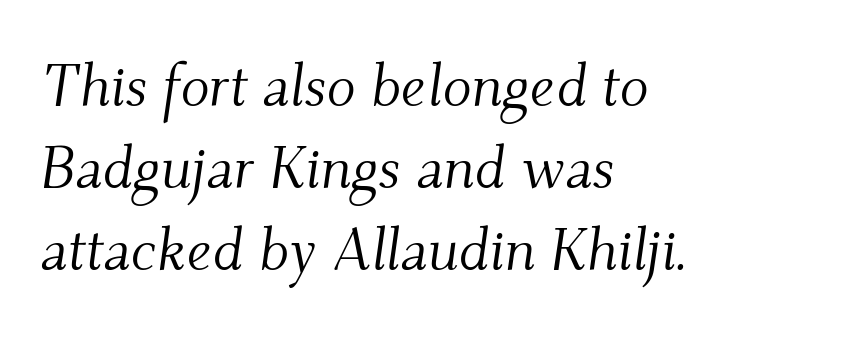
Is the type heavy? It reads as light-to-regular instead. Each letter's strokes conclude with small projecting serifs. Italic? Definitely — the glyphs are oblique. Check under the words: just untouched page. This rendering leaves character spacing at its baseline value. Line beginnings align vertically; line endings do not.
